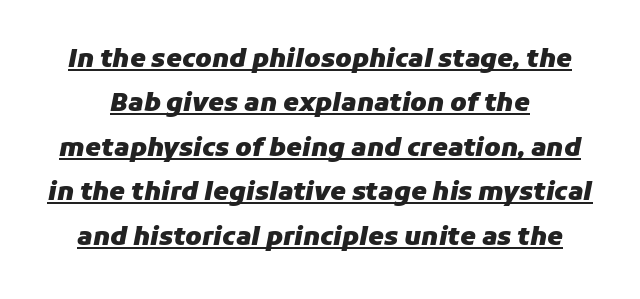
Compared with undecorated copy, this sample adds a rule below the words. These lines keep a tight, regular rhythm from letter to letter. Heft: maximum for text — a bold. Yep, that's italic — everything's leaning.
